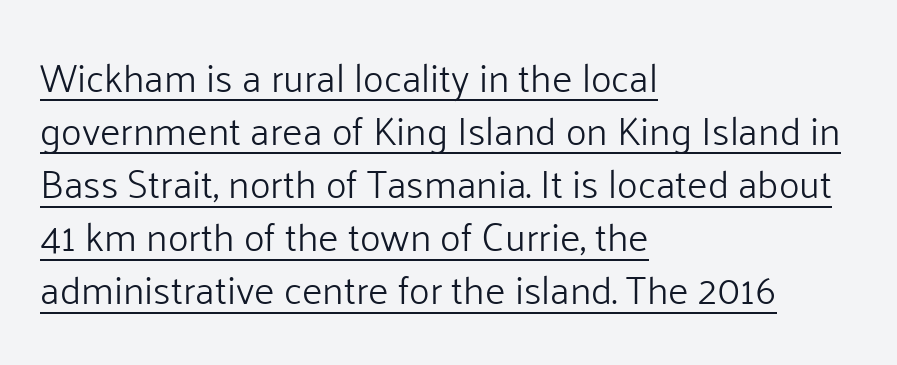
{"serif": "no", "italic": "no", "bold": "no", "weight": "light", "width": "normal", "stroke_contrast": "low", "x_height": "medium", "monospaced": "no", "underline": "yes", "align": "left", "line_spacing": "normal", "line_spacing_ratio": 1.36, "letter_spacing": "normal", "letter_spacing_em": 0.0, "glyph_px": 39}
